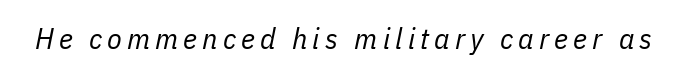
Q: Is the text bold? A: No.
Q: Is the text italic (slanted)? A: Yes, it leans right by about 11 degrees.
Q: Is the text underlined? A: No.
Q: Width (condensed, normal, or wide)? A: Condensed.
Q: Stroke contrast? A: Low.
Q: x-height? A: Medium.
Q: Monospaced? A: No.
